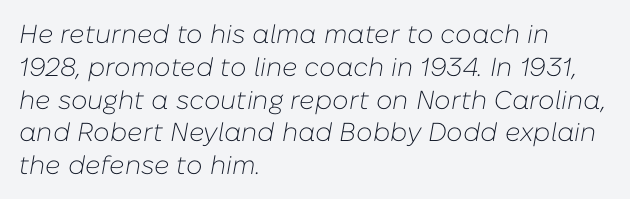
{"italic": "yes", "lean": "right", "slant_degrees": 10, "bold": "no", "underline": "no", "align": "left", "line_spacing": "normal", "line_spacing_ratio": 1.26, "letter_spacing": "normal", "letter_spacing_em": 0.0, "glyph_px": 26}
